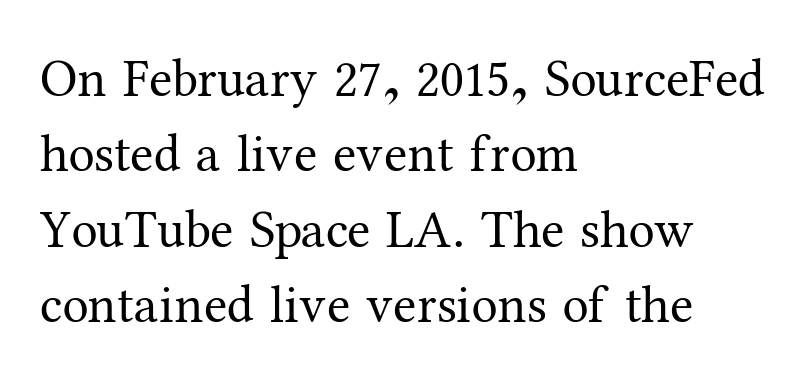
Q: Is the text bold? A: No.
Q: Is the text italic (slanted)? A: No, it is upright.
Q: Is the typeface a serif or a sans-serif typeface? A: Serif.
Q: Is the text underlined? A: No.
Q: How is the paragraph aligned? A: Left-aligned.
Q: Is the spacing between letters normal or unusually wide? A: Normal.
Q: Is the spacing between lines tight, normal or loose? A: Normal.
Q: Width (condensed, normal, or wide)? A: Normal.
Q: Stroke contrast? A: Medium.
Q: x-height? A: Medium.
Q: Monospaced? A: No.
